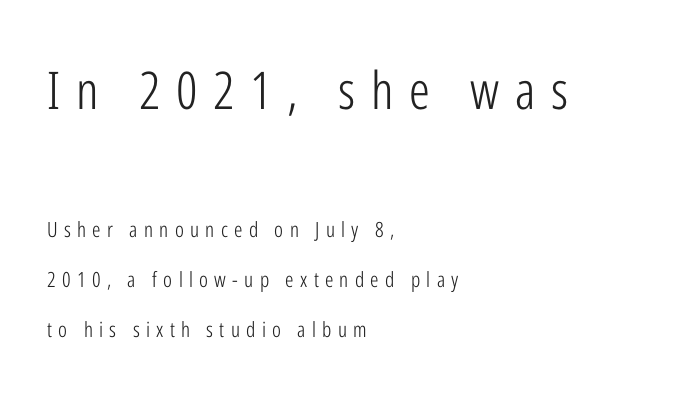
{"serif": "no", "italic": "no", "bold": "no", "weight": "light", "width": "condensed", "stroke_contrast": "low", "x_height": "medium", "monospaced": "no", "underline": "no", "align": "left", "line_spacing": "loose", "line_spacing_ratio": 2.38, "letter_spacing": "wide", "letter_spacing_em": 0.3, "larger_block": "first", "size_ratio": 2.48, "glyph_px": 52}
